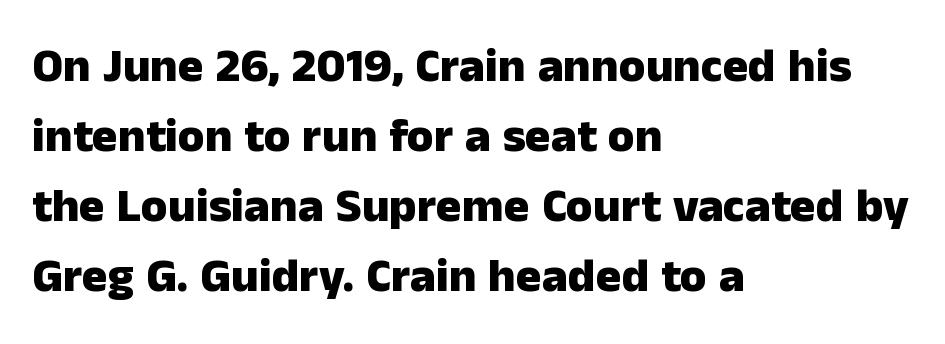
The image shows 48 px heavy sans-serif type, upright; set left-aligned, normal line spacing (1.46x), normal letter spacing, not underlined; low stroke contrast and a medium x-height.
